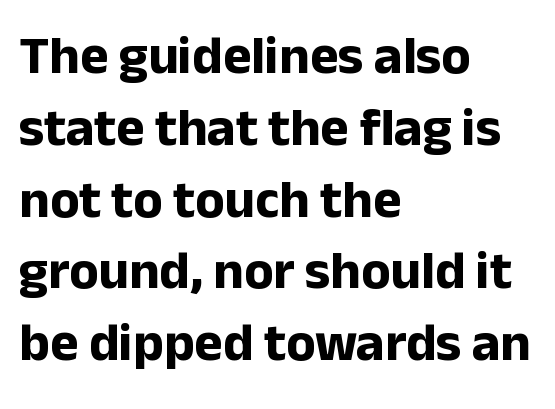
{"serif": "no", "italic": "no", "bold": "yes", "weight": "bold", "width": "normal", "stroke_contrast": "low", "x_height": "medium", "monospaced": "no", "underline": "no", "align": "left", "line_spacing": "normal", "line_spacing_ratio": 1.33, "letter_spacing": "normal", "letter_spacing_em": 0.0, "glyph_px": 54}
